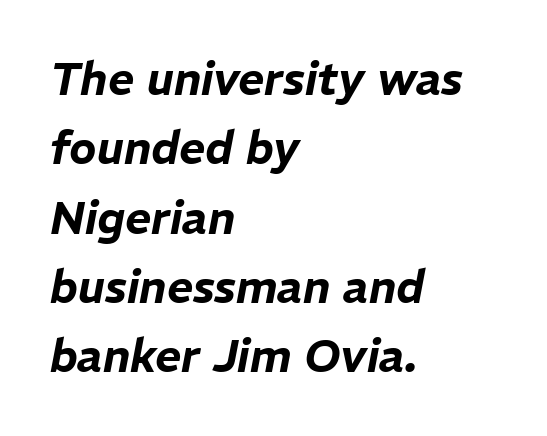
The image shows 45 px text type, italic (leaning right); set left-aligned, normal line spacing (1.54x), normal letter spacing, not underlined; low stroke contrast and a medium x-height.
